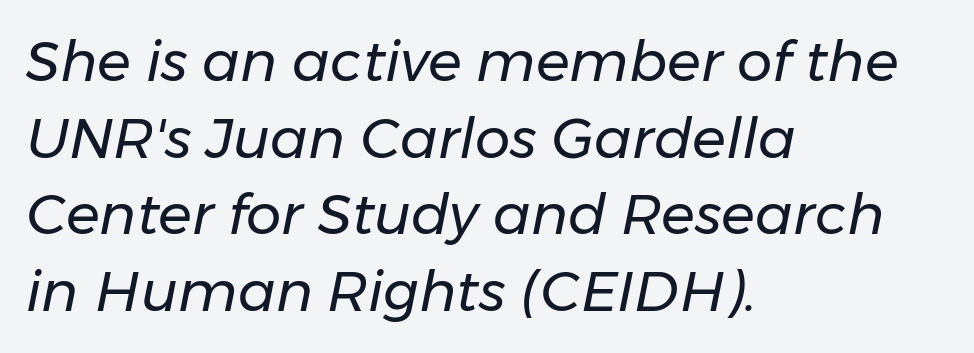
{"italic": "yes", "lean": "right", "slant_degrees": 11, "bold": "no", "weight": "regular", "width": "normal", "stroke_contrast": "low", "x_height": "medium", "monospaced": "no", "underline": "no", "align": "left", "line_spacing": "normal", "line_spacing_ratio": 1.37, "letter_spacing": "normal", "letter_spacing_em": 0.0, "glyph_px": 56}
